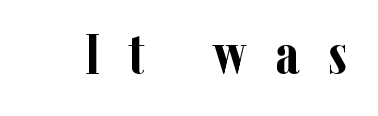
The image shows 58 px semibold, condensed serif type, upright; set unusually wide letter spacing (+0.48 em), not underlined; low stroke contrast and a medium x-height.
